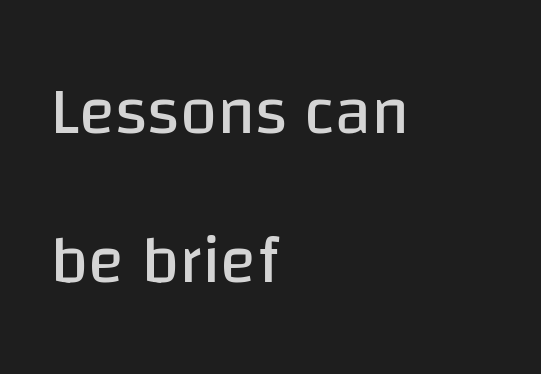
The image shows 67 px regular-weight sans-serif type, upright; set left-aligned, loose line spacing (2.22x), normal letter spacing, not underlined; low stroke contrast and a large x-height.
